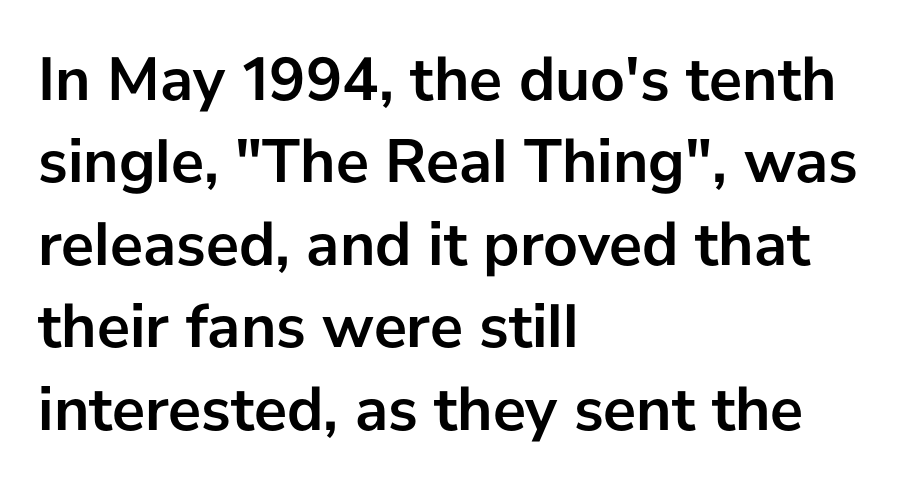
The image shows 62 px semibold sans-serif type, upright; set left-aligned, normal line spacing (1.33x), normal letter spacing, not underlined; low stroke contrast and a medium x-height.
